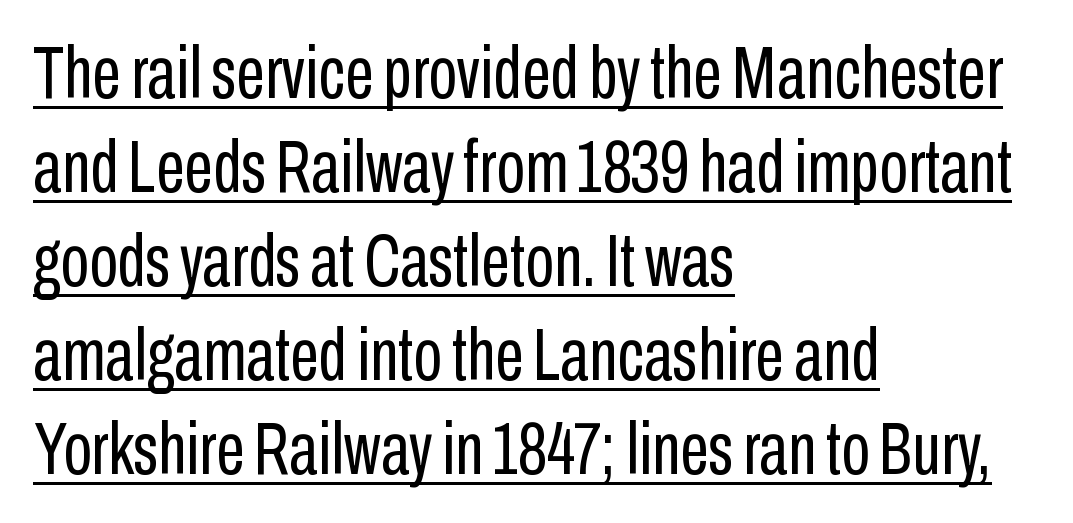
How are the letters spaced? Ordinarily, with no added tracking. Short and long lines alike share a common starting point at left. The letters stand straight up with perfectly vertical stems. How would I describe the line gaps? Plain and ordinary. Is this a heavy cut? Hardly; it is regular or lighter. Look at the bottom of the vertical strokes: they stop flat, with no serifs.
